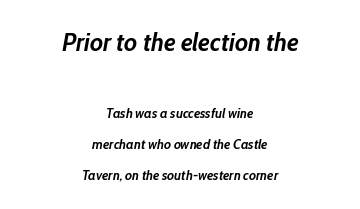
{"italic": "yes", "lean": "right", "slant_degrees": 10, "bold": "yes", "underline": "no", "align": "center", "line_spacing": "loose", "line_spacing_ratio": 2.22, "letter_spacing": "normal", "letter_spacing_em": 0.0, "larger_block": "first", "size_ratio": 1.86, "glyph_px": 26}
